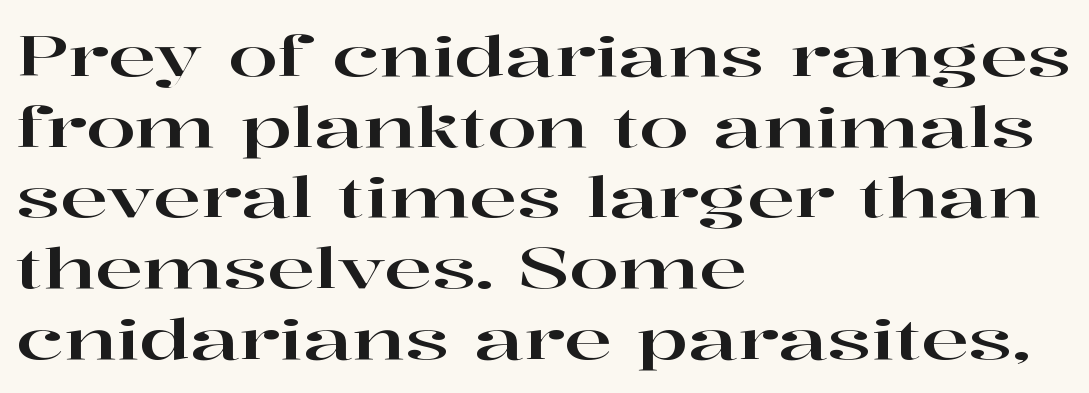
The image shows 57 px wide serif type, upright; set left-aligned, line spacing 1.24x, normal letter spacing, not underlined; high stroke contrast and a medium x-height.
